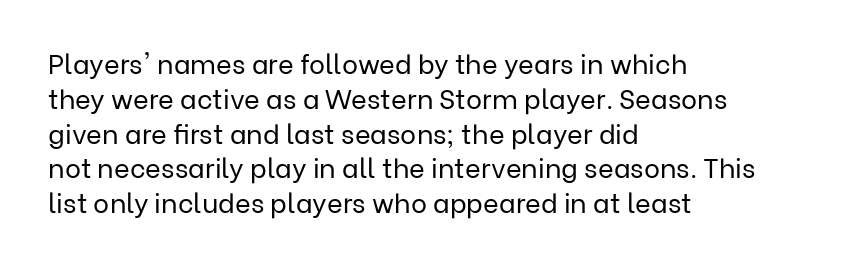
This sample keeps an unexceptional amount of space between lines. Characters remain perfectly vertical along every line. The gap between lines stays unmarked. Is this a heavy cut? Hardly; it is regular or lighter.
